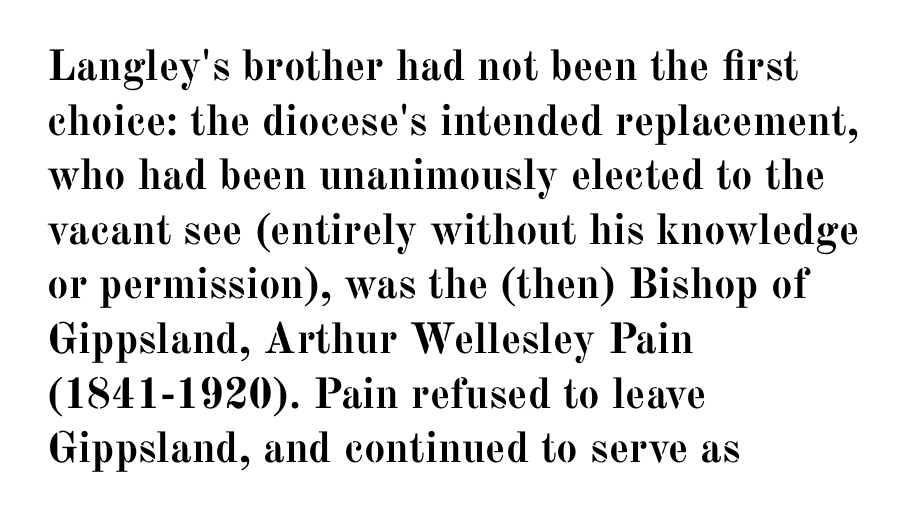
{"serif": "yes", "italic": "no", "bold": "yes", "weight": "semibold", "width": "normal", "stroke_contrast": "medium", "x_height": "medium", "monospaced": "no", "underline": "no", "align": "left", "line_spacing": "normal", "line_spacing_ratio": 1.27, "letter_spacing": "normal", "letter_spacing_em": 0.0, "glyph_px": 43}
